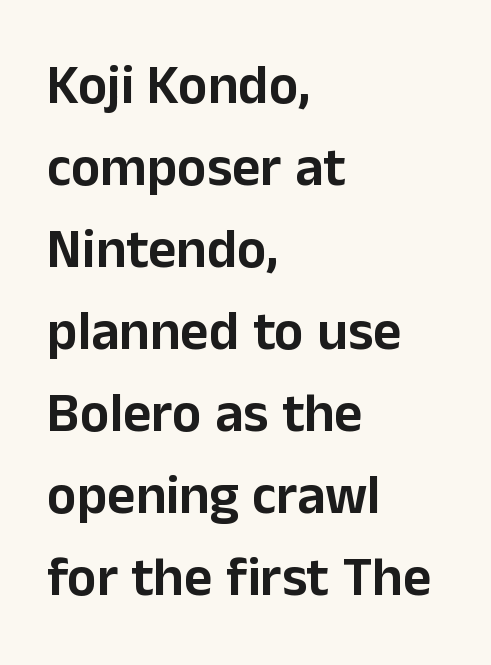
The image shows 55 px sans-serif type, upright; set left-aligned, normal line spacing (1.49x), normal letter spacing, not underlined; low stroke contrast and a medium x-height.
